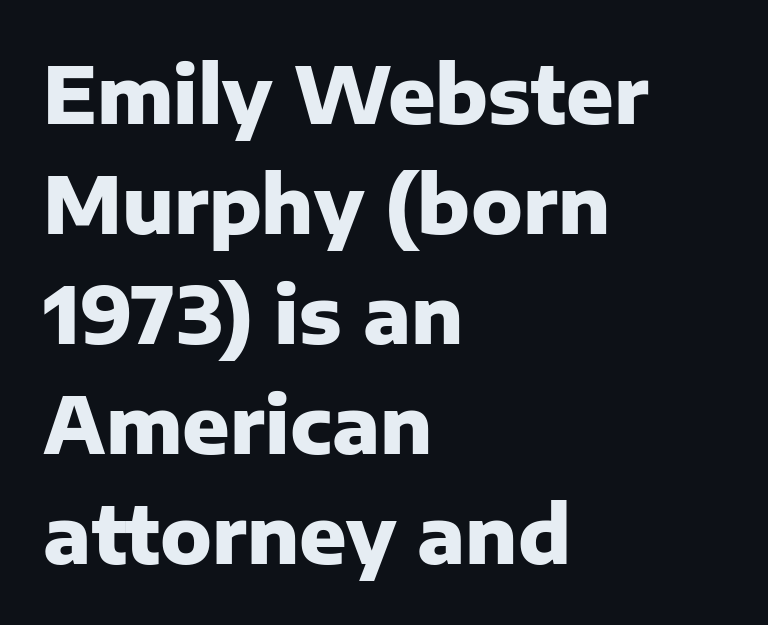
Q: Is the text bold? A: Yes.
Q: Is the text italic (slanted)? A: No, it is upright.
Q: Is the typeface a serif or a sans-serif typeface? A: Sans-serif.
Q: Is the text underlined? A: No.
Q: How is the paragraph aligned? A: Left-aligned.
Q: Is the spacing between letters normal or unusually wide? A: Normal.
Q: Is the spacing between lines tight, normal or loose? A: Normal.
Q: Width (condensed, normal, or wide)? A: Normal.
Q: Stroke contrast? A: Low.
Q: x-height? A: Medium.
Q: Monospaced? A: No.
